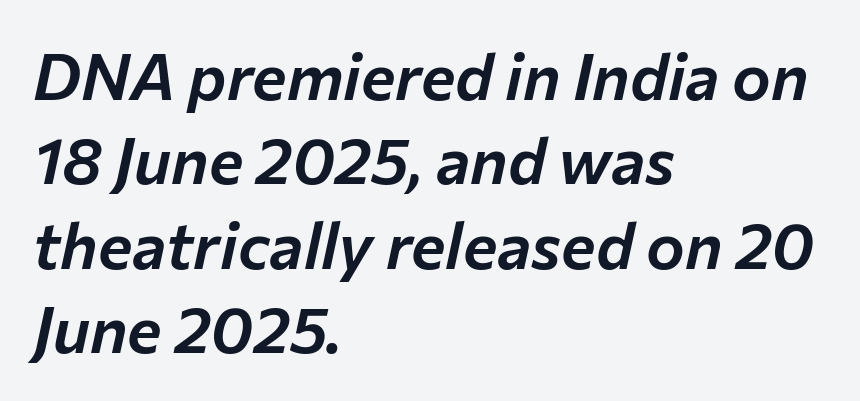
Quick note: interline space is typical. Every character sits at an angle, as italics do. Look at the tracking — it's just the regular setting, nothing added. The rag falls on the right side of this text block. This sample has the flowing, uneven cadence of proportional lettering.
